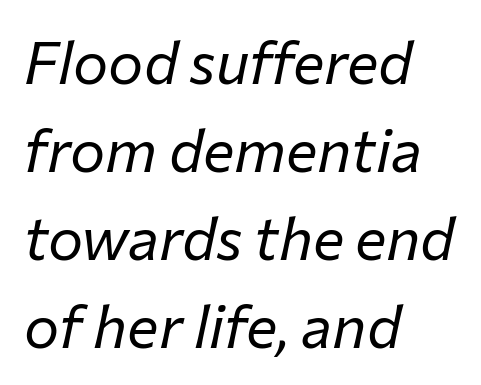
{"italic": "yes", "lean": "right", "slant_degrees": 12, "bold": "no", "weight": "regular", "width": "normal", "stroke_contrast": "low", "x_height": "medium", "monospaced": "no", "underline": "no", "align": "left", "line_spacing": "normal", "line_spacing_ratio": 1.49, "letter_spacing": "normal", "letter_spacing_em": 0.0, "glyph_px": 59}
